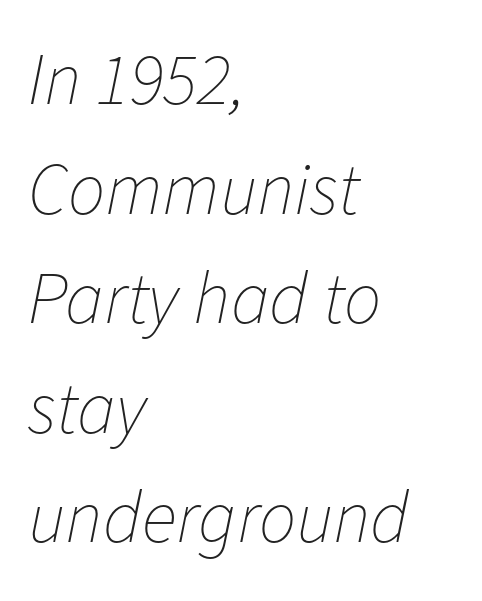
{"italic": "yes", "lean": "right", "slant_degrees": 11, "bold": "no", "weight": "thin", "width": "normal", "stroke_contrast": "low", "x_height": "medium", "monospaced": "no", "underline": "no", "align": "left", "line_spacing": "normal", "line_spacing_ratio": 1.48, "letter_spacing": "normal", "letter_spacing_em": 0.0, "glyph_px": 74}
